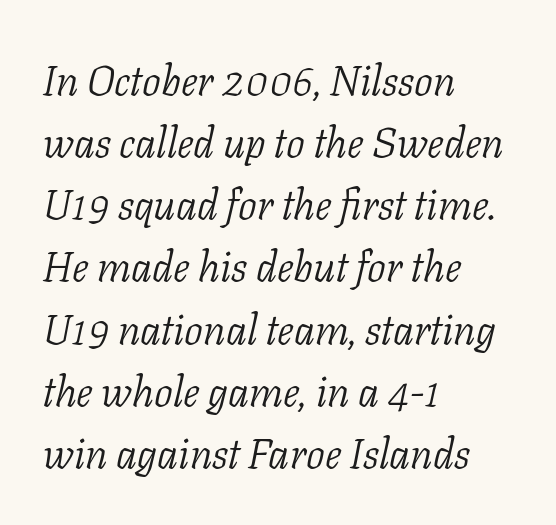
The image shows 42 px light serif type, italic (leaning right); set left-aligned, normal line spacing (1.48x), normal letter spacing, not underlined; low stroke contrast and a medium x-height.
